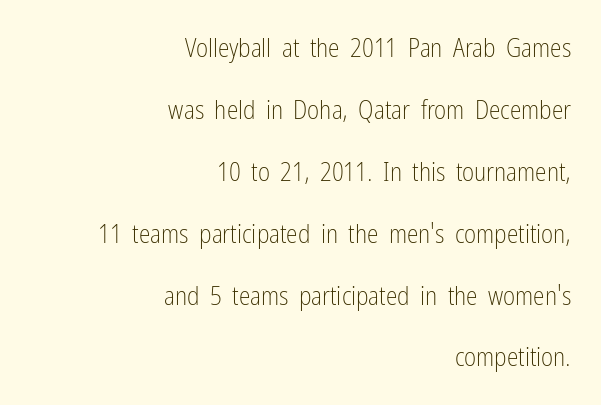
Q: Is the text bold? A: No.
Q: Is the text italic (slanted)? A: No, it is upright.
Q: Is the text underlined? A: No.
Q: How is the paragraph aligned? A: Right-aligned.
Q: Is the spacing between letters normal or unusually wide? A: Normal.
Q: Is the spacing between lines tight, normal or loose? A: Loose.
